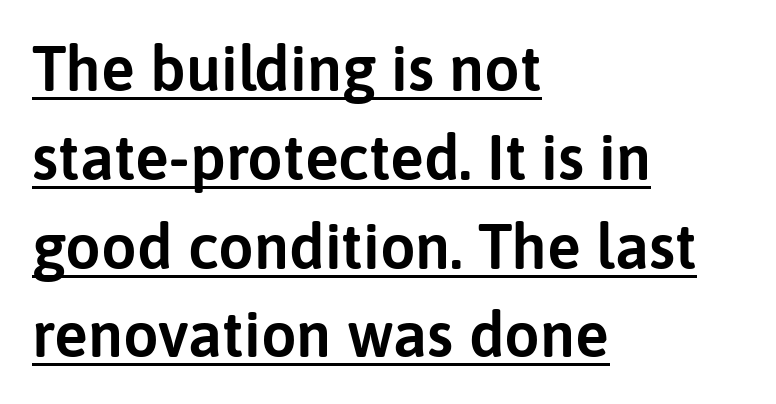
{"serif": "no", "italic": "no", "width": "normal", "stroke_contrast": "low", "x_height": "medium", "monospaced": "no", "underline": "yes", "align": "left", "line_spacing": "normal", "line_spacing_ratio": 1.41, "letter_spacing": "normal", "letter_spacing_em": 0.0, "glyph_px": 63}
